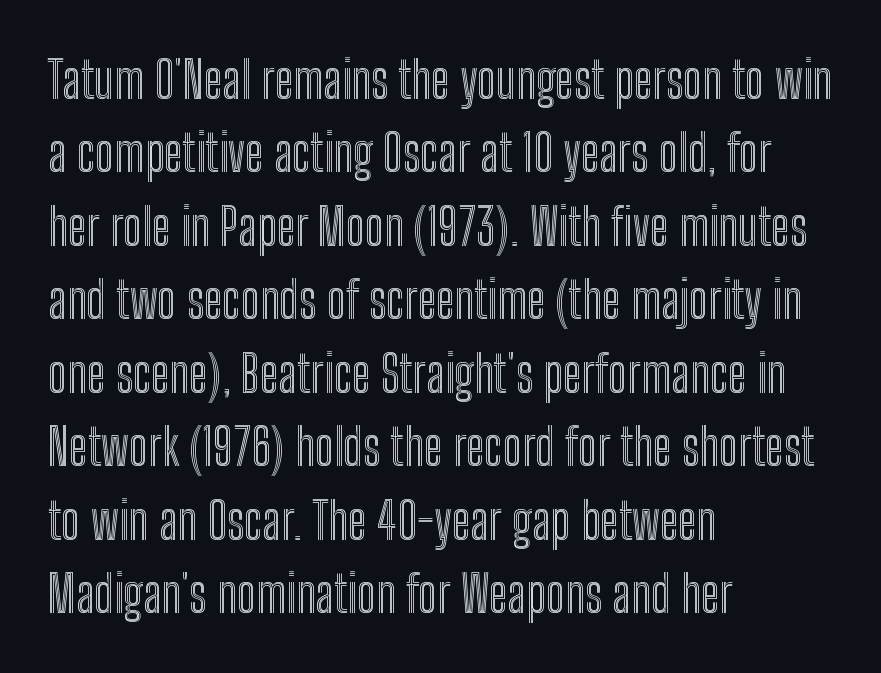
Q: Is the text italic (slanted)? A: No, it is upright.
Q: Is the text underlined? A: No.
Q: How is the paragraph aligned? A: Left-aligned.
Q: Is the spacing between letters normal or unusually wide? A: Normal.
Q: Is the spacing between lines tight, normal or loose? A: Normal.
Q: Width (condensed, normal, or wide)? A: Condensed.
Q: x-height? A: Medium.
Q: Monospaced? A: No.
